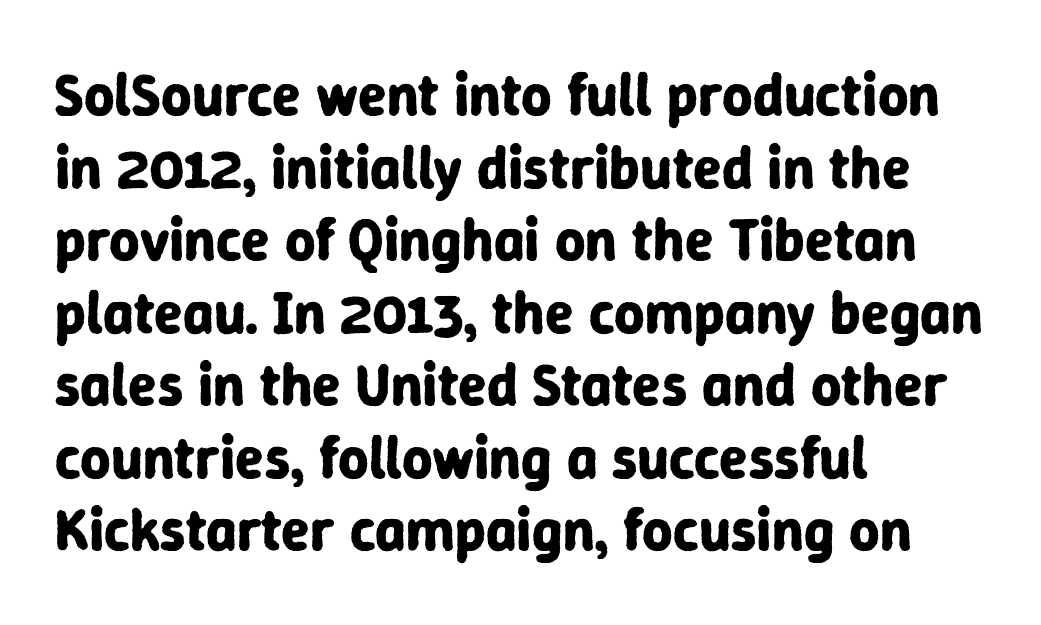
The image shows 59 px bold sans-serif type, upright; set left-aligned, line spacing 1.23x, normal letter spacing, not underlined; low stroke contrast and a medium x-height.
